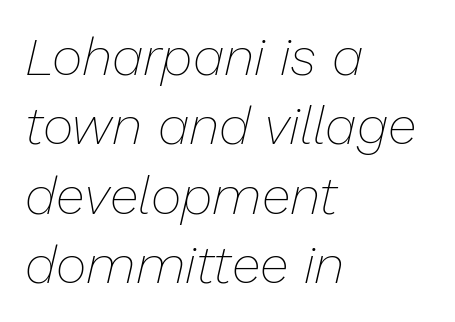
Q: Is the text bold? A: No.
Q: Is the text italic (slanted)? A: Yes, it leans right by about 13 degrees.
Q: Is the text underlined? A: No.
Q: How is the paragraph aligned? A: Left-aligned.
Q: Is the spacing between letters normal or unusually wide? A: Normal.
Q: Is the spacing between lines tight, normal or loose? A: Normal.
Q: Width (condensed, normal, or wide)? A: Normal.
Q: Stroke contrast? A: Low.
Q: x-height? A: Medium.
Q: Monospaced? A: No.
